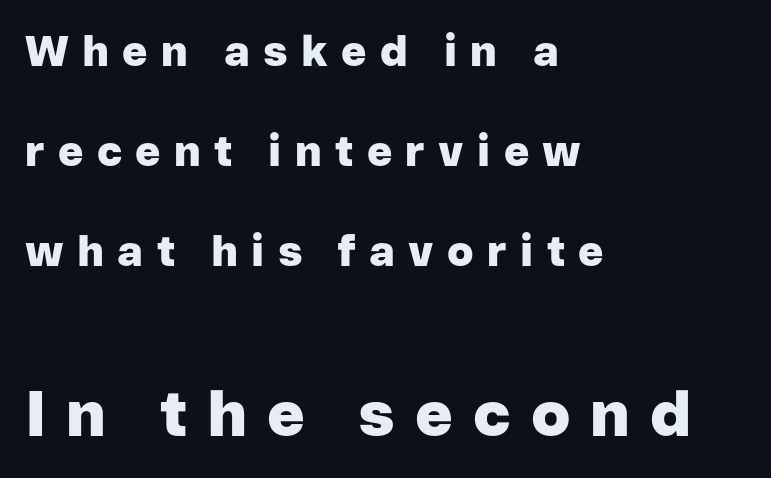
Q: Is the text bold? A: Yes.
Q: Is the text italic (slanted)? A: No, it is upright.
Q: Is the typeface a serif or a sans-serif typeface? A: Sans-serif.
Q: Is the text underlined? A: No.
Q: How is the paragraph aligned? A: Left-aligned.
Q: Is the spacing between letters normal or unusually wide? A: Unusually wide.
Q: Is the spacing between lines tight, normal or loose? A: Loose.
Q: Which block of text is set in a larger size, the first (top) or the second (bottom)? A: The second (bottom) one.
Q: Width (condensed, normal, or wide)? A: Normal.
Q: Stroke contrast? A: Low.
Q: x-height? A: Medium.
Q: Monospaced? A: No.
